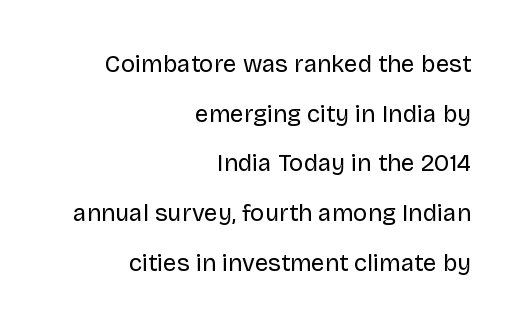
Q: Is the text bold? A: No.
Q: Is the text italic (slanted)? A: No, it is upright.
Q: Is the text underlined? A: No.
Q: How is the paragraph aligned? A: Right-aligned.
Q: Is the spacing between letters normal or unusually wide? A: Normal.
Q: Is the spacing between lines tight, normal or loose? A: Loose.
